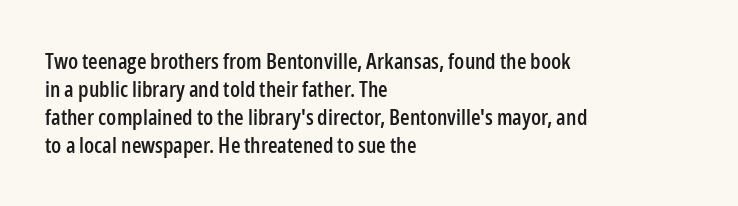
{"italic": "no", "underline": "no", "align": "left", "line_spacing": "normal", "line_spacing_ratio": 1.28, "letter_spacing": "normal", "letter_spacing_em": 0.0, "glyph_px": 22}
